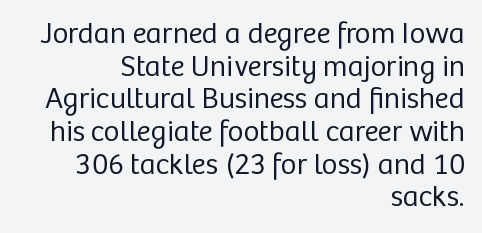
Q: Is the text bold? A: No.
Q: Is the text italic (slanted)? A: No, it is upright.
Q: Is the typeface a serif or a sans-serif typeface? A: Sans-serif.
Q: Is the text underlined? A: No.
Q: How is the paragraph aligned? A: Right-aligned.
Q: Is the spacing between letters normal or unusually wide? A: Normal.
Q: Is the spacing between lines tight, normal or loose? A: Tight.
Q: Width (condensed, normal, or wide)? A: Normal.
Q: Stroke contrast? A: Low.
Q: x-height? A: Medium.
Q: Monospaced? A: No.
